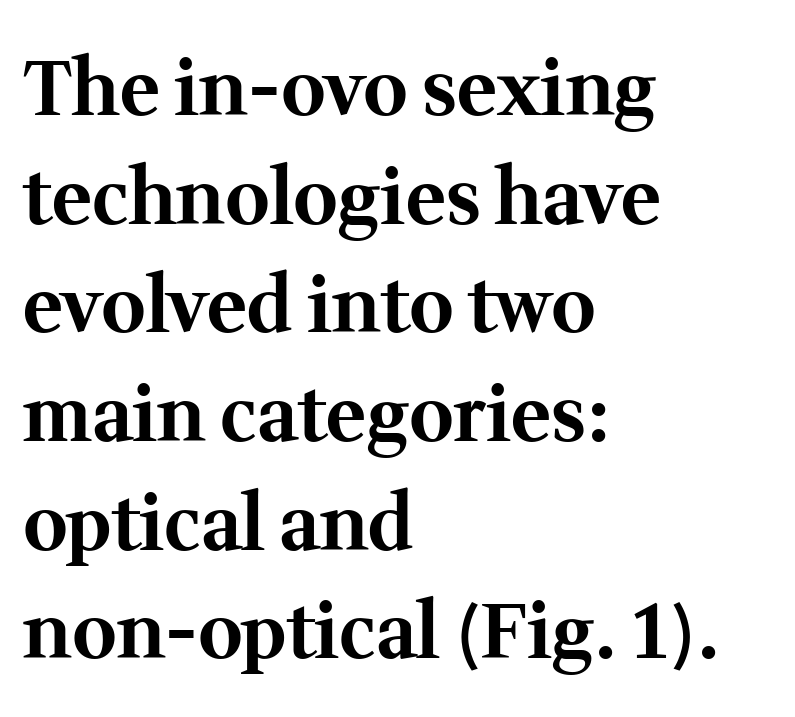
The image shows 76 px bold serif type, upright; set left-aligned, normal line spacing (1.43x), normal letter spacing, not underlined; medium stroke contrast and a medium x-height.
